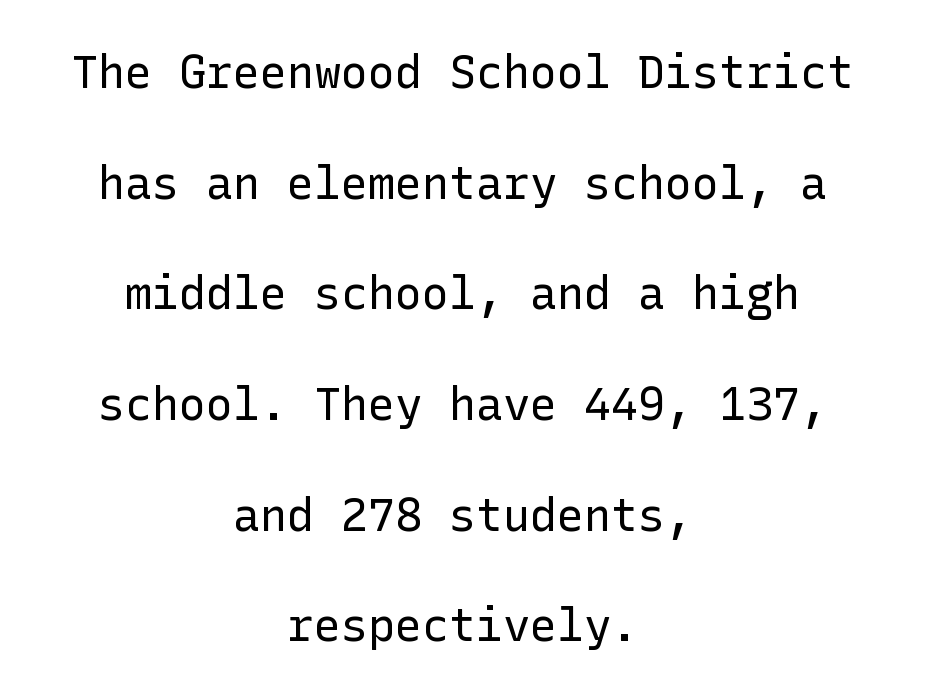
{"serif": "no", "italic": "no", "bold": "no", "weight": "regular", "width": "normal", "stroke_contrast": "low", "x_height": "medium", "underline": "no", "align": "center", "line_spacing": "loose", "line_spacing_ratio": 2.46, "letter_spacing": "normal", "letter_spacing_em": 0.0, "glyph_px": 45}
